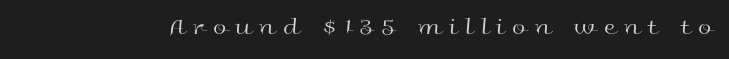
The letters stand upright; this is a roman face. The strokes carry an ordinary text weight at most. The area under the type is left untouched. Is the letter spacing exaggerated? Yes — the characters are pushed far apart.
